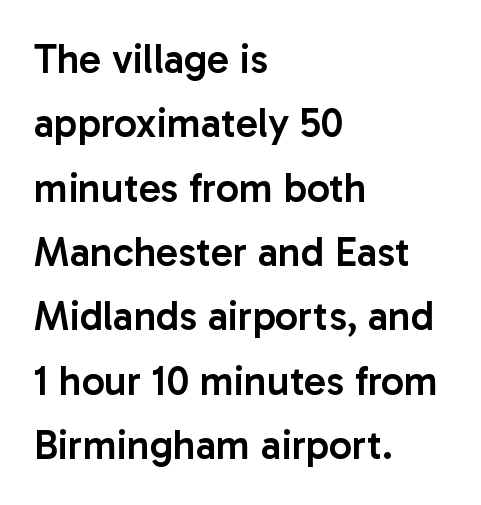
{"serif": "no", "italic": "no", "bold": "semi", "weight": "semibold", "width": "normal", "stroke_contrast": "low", "x_height": "medium", "monospaced": "no", "underline": "no", "align": "left", "line_spacing": "normal", "line_spacing_ratio": 1.57, "letter_spacing": "normal", "letter_spacing_em": 0.0, "glyph_px": 41}
